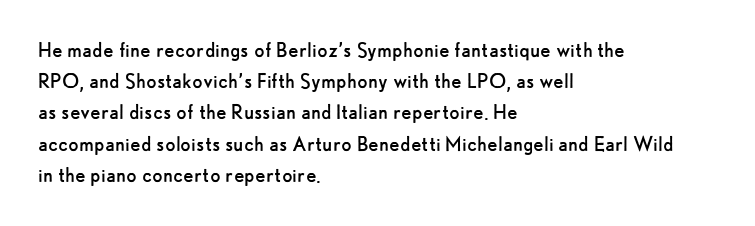
{"italic": "no", "bold": "no", "underline": "no", "align": "left", "line_spacing": "normal", "line_spacing_ratio": 1.3, "letter_spacing": "normal", "letter_spacing_em": 0.0, "glyph_px": 24}
